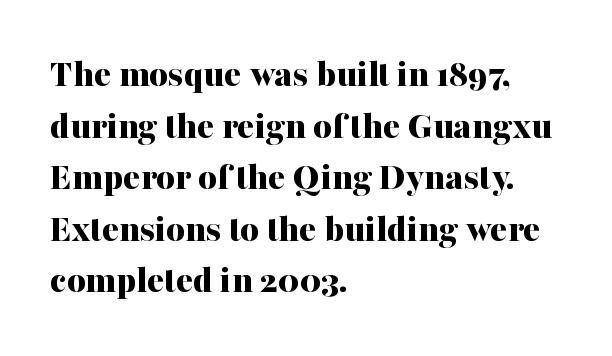
These lines are rendered in a variable-pitch font. Check under the words: just untouched page. Summary of vertical rhythm: regular, with standard interline spacing. Ascenders rise straight up at ninety degrees. Each line starts at the same left margin while the right side varies. Default kerning and tracking; the words read as compact shapes.
